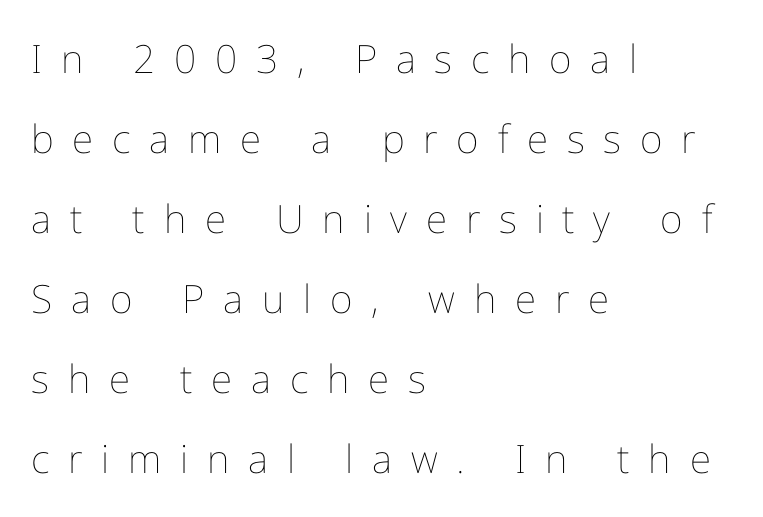
Q: Is the text bold? A: No.
Q: Is the text italic (slanted)? A: No, it is upright.
Q: Is the text underlined? A: No.
Q: How is the paragraph aligned? A: Left-aligned.
Q: Is the spacing between letters normal or unusually wide? A: Unusually wide.
Q: Is the spacing between lines tight, normal or loose? A: Loose.
Q: Width (condensed, normal, or wide)? A: Normal.
Q: Stroke contrast? A: Low.
Q: x-height? A: Medium.
Q: Monospaced? A: No.
